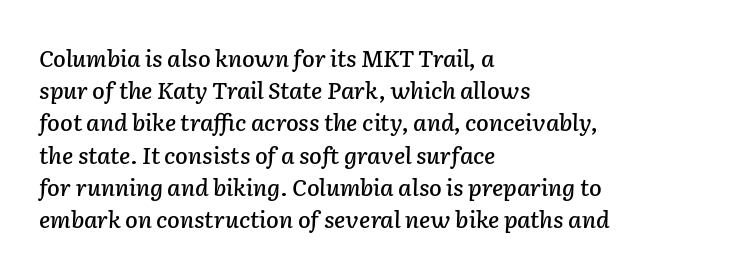
{"italic": "yes", "lean": "right", "slant_degrees": 2, "underline": "no", "align": "left", "line_spacing": "normal", "line_spacing_ratio": 1.4, "letter_spacing": "normal", "letter_spacing_em": 0.0, "glyph_px": 23}
